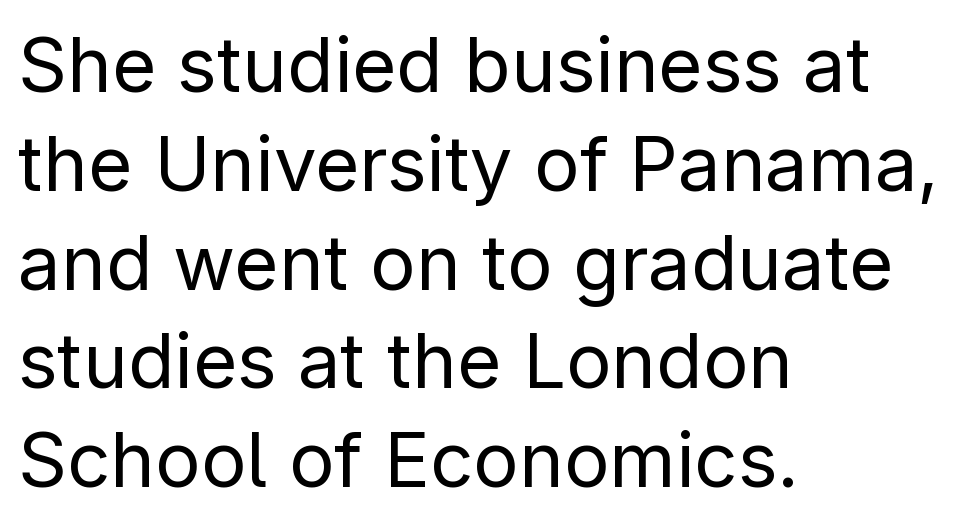
Q: Is the text bold? A: No.
Q: Is the text italic (slanted)? A: No, it is upright.
Q: Is the typeface a serif or a sans-serif typeface? A: Sans-serif.
Q: Is the text underlined? A: No.
Q: How is the paragraph aligned? A: Left-aligned.
Q: Is the spacing between letters normal or unusually wide? A: Normal.
Q: Is the spacing between lines tight, normal or loose? A: Normal.
Q: Width (condensed, normal, or wide)? A: Normal.
Q: Stroke contrast? A: Low.
Q: x-height? A: Medium.
Q: Monospaced? A: No.
